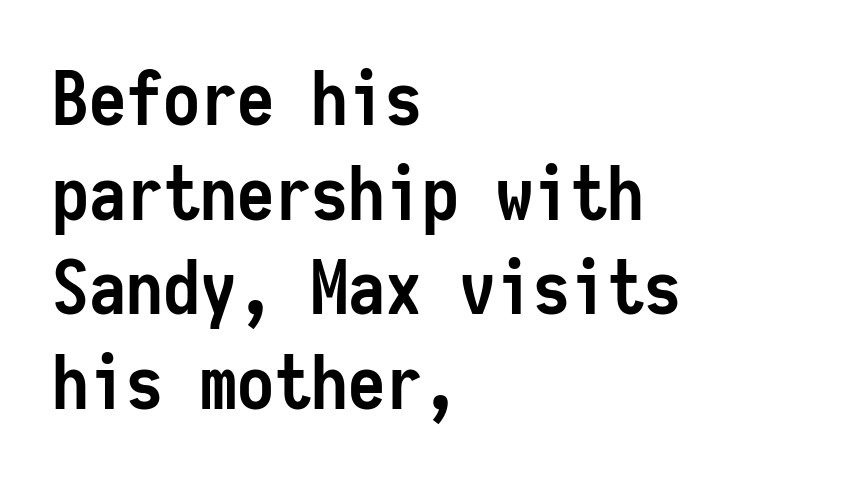
Q: Is the text bold? A: Yes.
Q: Is the text italic (slanted)? A: No, it is upright.
Q: Is the typeface a serif or a sans-serif typeface? A: Sans-serif.
Q: Is the text underlined? A: No.
Q: How is the paragraph aligned? A: Left-aligned.
Q: Is the spacing between letters normal or unusually wide? A: Normal.
Q: Is the spacing between lines tight, normal or loose? A: Normal.
Q: Width (condensed, normal, or wide)? A: Condensed.
Q: Stroke contrast? A: Low.
Q: x-height? A: Medium.
Q: Monospaced? A: Yes.
